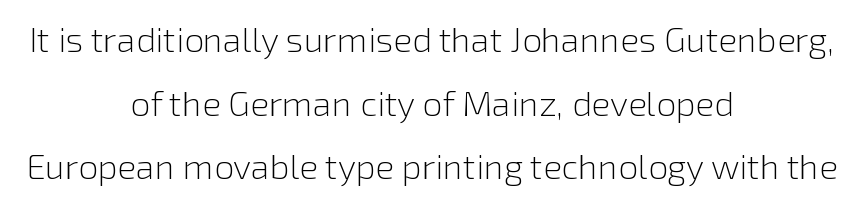
Bare-footed words on every line. The characters display no serif detailing; their extremities are plain. Line starts and ends both wander, symmetrically. Varying glyph widths throughout — classic text-font behaviour.
